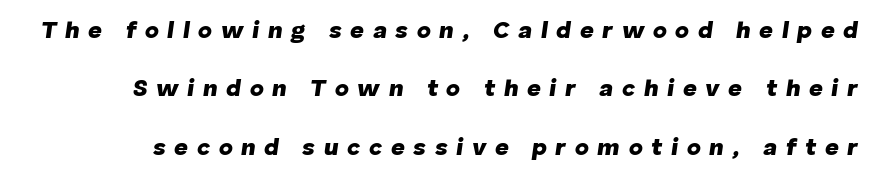
Q: Is the text bold? A: Yes.
Q: Is the text italic (slanted)? A: Yes, it leans right by about 8 degrees.
Q: Is the text underlined? A: No.
Q: Is the spacing between letters normal or unusually wide? A: Unusually wide.
Q: Is the spacing between lines tight, normal or loose? A: Loose.
